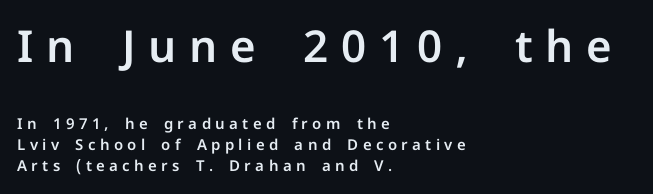
The text was rendered using a sans face with plain stroke endings. Posture: upright roman. In terms of leading, this rendering sits right in the middle. This rendering widens character spacing well past its baseline value. The compositor pushed each line to the left boundary. Varying glyph widths throughout — classic text-font behaviour.
